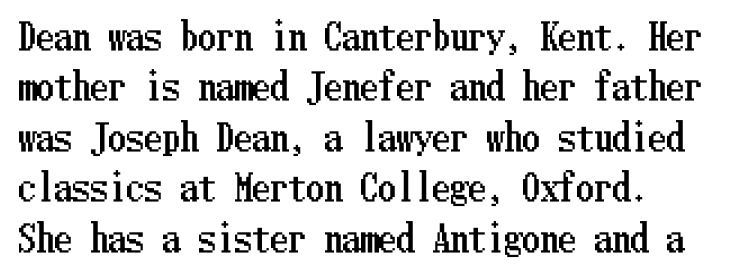
{"italic": "no", "width": "condensed", "stroke_contrast": "low", "x_height": "medium", "underline": "no", "line_spacing": "normal", "line_spacing_ratio": 1.4, "letter_spacing": "normal", "letter_spacing_em": 0.0, "glyph_px": 36}
